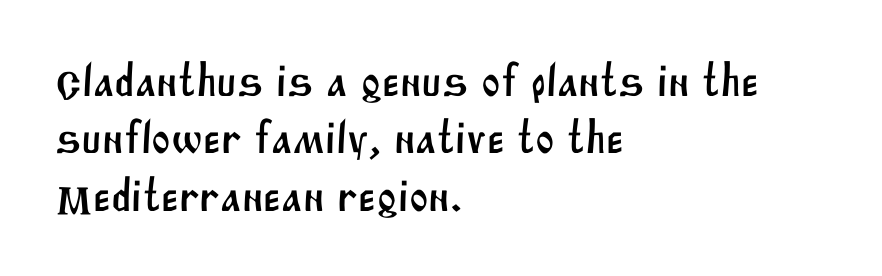
Q: Is the typeface a serif or a sans-serif typeface? A: Sans-serif.
Q: Is the text underlined? A: No.
Q: How is the paragraph aligned? A: Left-aligned.
Q: Is the spacing between letters normal or unusually wide? A: Normal.
Q: Is the spacing between lines tight, normal or loose? A: Normal.
Q: Width (condensed, normal, or wide)? A: Normal.
Q: Stroke contrast? A: Medium.
Q: x-height? A: Large.
Q: Monospaced? A: No.
